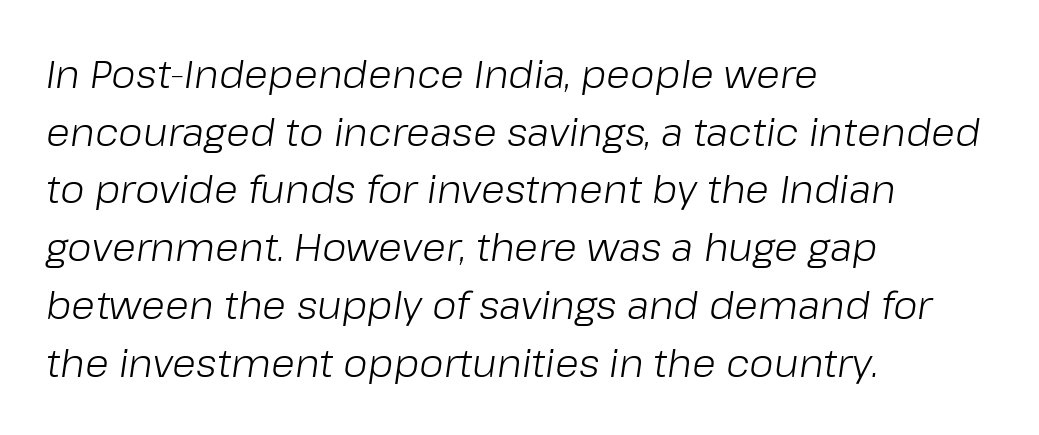
{"italic": "yes", "lean": "right", "slant_degrees": 8, "bold": "no", "weight": "light", "width": "normal", "stroke_contrast": "low", "x_height": "medium", "monospaced": "no", "underline": "no", "align": "left", "line_spacing": "normal", "line_spacing_ratio": 1.48, "letter_spacing": "normal", "letter_spacing_em": 0.0, "glyph_px": 39}
